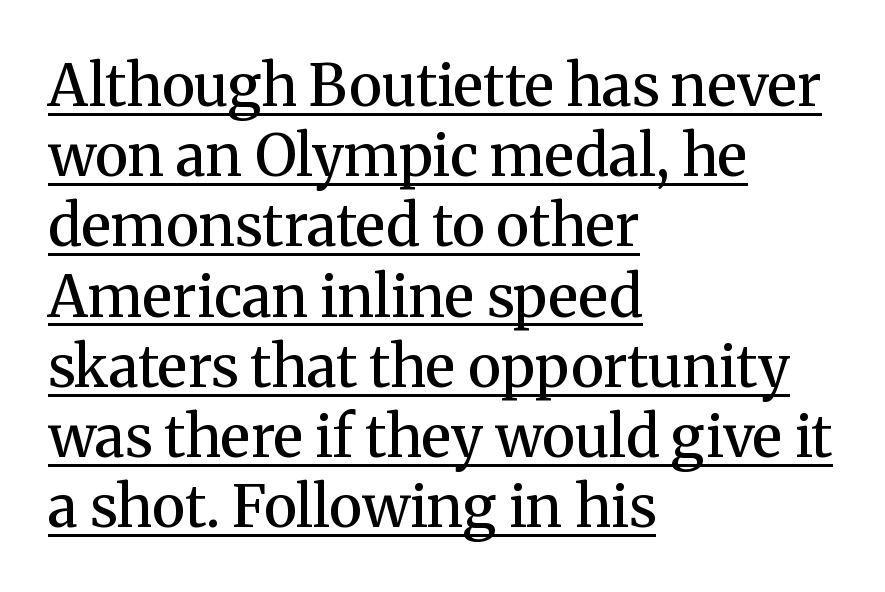
{"serif": "yes", "italic": "no", "bold": "semi", "weight": "semibold", "width": "normal", "stroke_contrast": "medium", "x_height": "medium", "monospaced": "no", "underline": "yes", "align": "left", "line_spacing_ratio": 1.21, "letter_spacing": "normal", "letter_spacing_em": 0.0, "glyph_px": 58}
